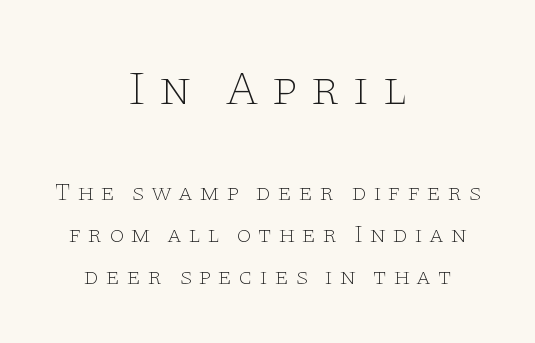
Unlike a clean sans, this face finishes its strokes with serifs. Substantial extra tracking has been applied to these lines. These two chunks differ in scale, with the top chunk taking the larger measure. Stems here are at most as thick as an everyday book face. The lines in this sample share a center point and differ in where they start and stop.
